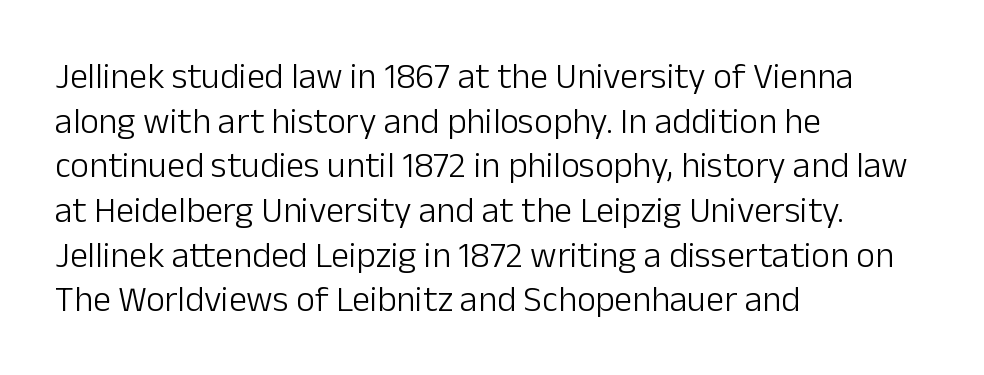
The image shows 36 px light sans-serif type, upright; set left-aligned, line spacing 1.24x, normal letter spacing, not underlined; low stroke contrast and a medium x-height.
